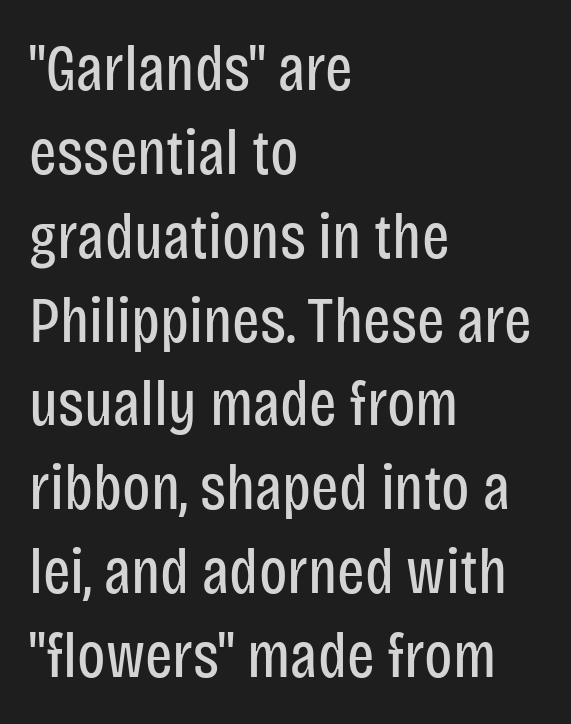
Q: Is the text bold? A: No.
Q: Is the text italic (slanted)? A: No, it is upright.
Q: Is the typeface a serif or a sans-serif typeface? A: Sans-serif.
Q: Is the text underlined? A: No.
Q: How is the paragraph aligned? A: Left-aligned.
Q: Is the spacing between letters normal or unusually wide? A: Normal.
Q: Is the spacing between lines tight, normal or loose? A: Normal.
Q: Width (condensed, normal, or wide)? A: Condensed.
Q: Stroke contrast? A: Low.
Q: x-height? A: Large.
Q: Monospaced? A: No.
